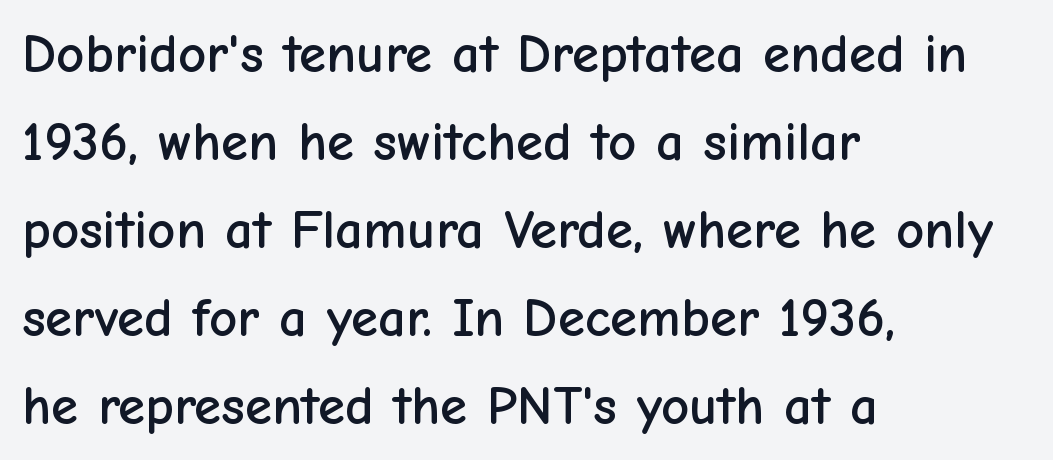
You can tell from the bare stems that sans-serif type was used. Honestly, the row spacing looks completely unremarkable. The strip under each line holds only bare page. Posture: straight, roman, zero tilt. The face used here is proportionally spaced, like ordinary book or web type. Caption: standard tracking, unaltered.
